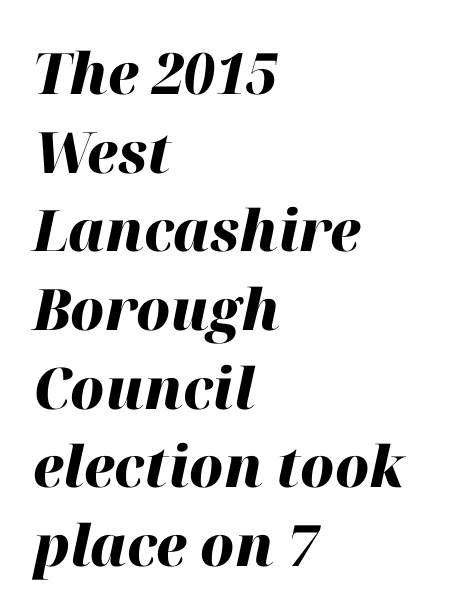
The compositor pushed each line to the left boundary. Summary of weight: heavy, a full bold. Summary of vertical rhythm: regular, with standard interline spacing. Descenders are the only things crossing below the line. The letters advance in unequal steps, a hallmark of proportional type.
